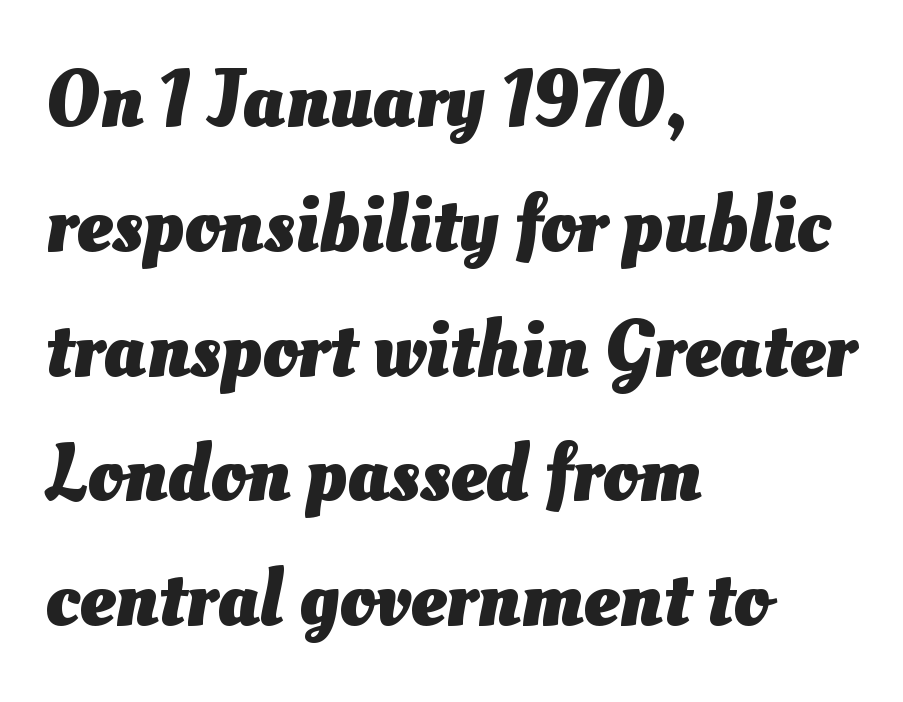
The image shows 80 px heavy type; set left-aligned, normal line spacing (1.56x), normal letter spacing, not underlined; medium stroke contrast and a small x-height.
